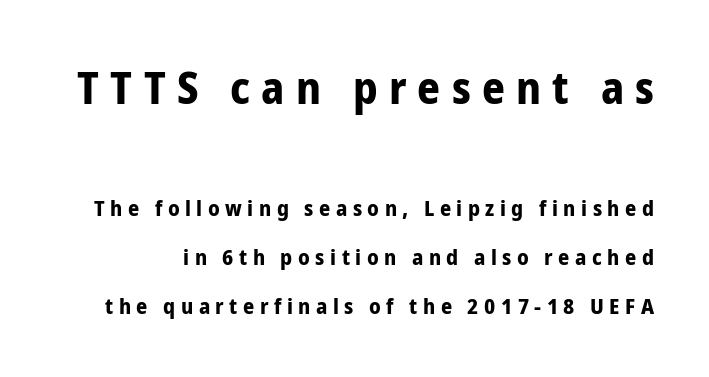
Emphasis by weight is at full strength: bold. This is sans-serif lettering, the kind often seen on screens and signage. The upper block of text is set noticeably larger than the block beneath it. What stands out about the letter spacing? Its width — letters are far apart. Do the characters align in a grid? No, the font is proportional. Loosely led — the rows are spread out.
